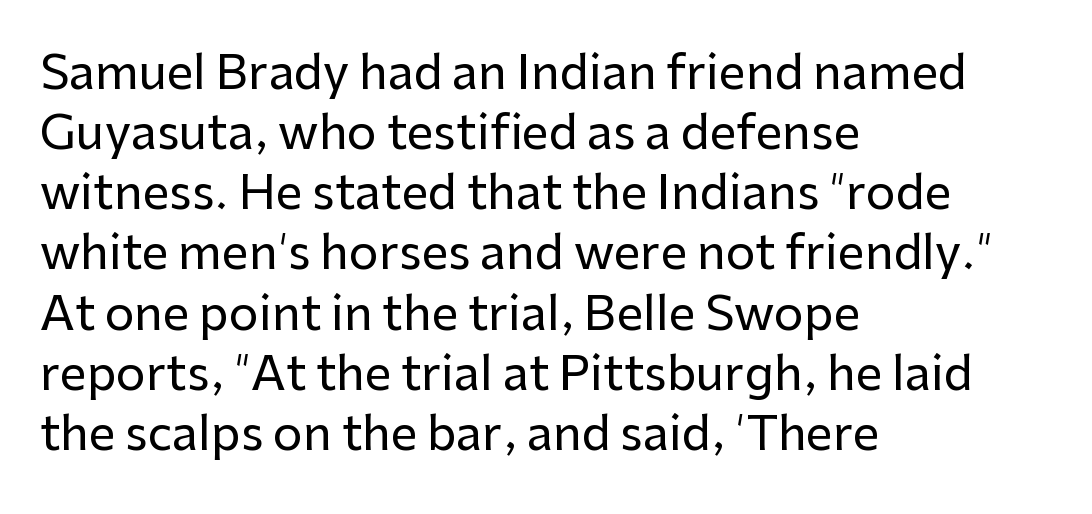
Posture: vertical. These lines are rendered in a variable-pitch font. Type style note: lacks serifs. The passage shown has conventional tracking throughout. Bare-footed words on every line.
